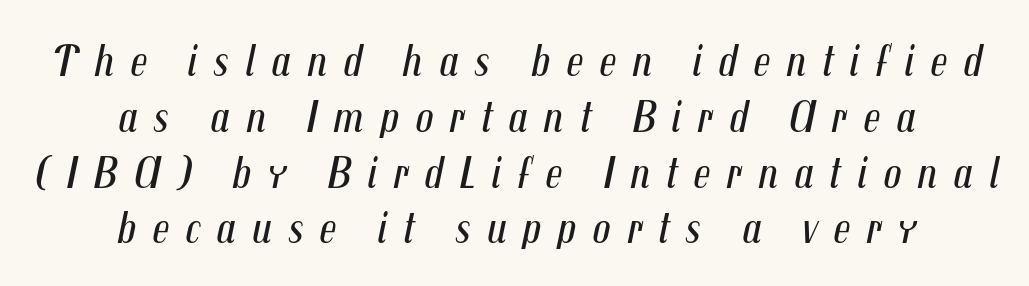
The image shows 45 px regular-weight, condensed type, italic (leaning right); set centered, line spacing 1.24x, unusually wide letter spacing (+0.35 em), not underlined; medium stroke contrast and a medium x-height.
